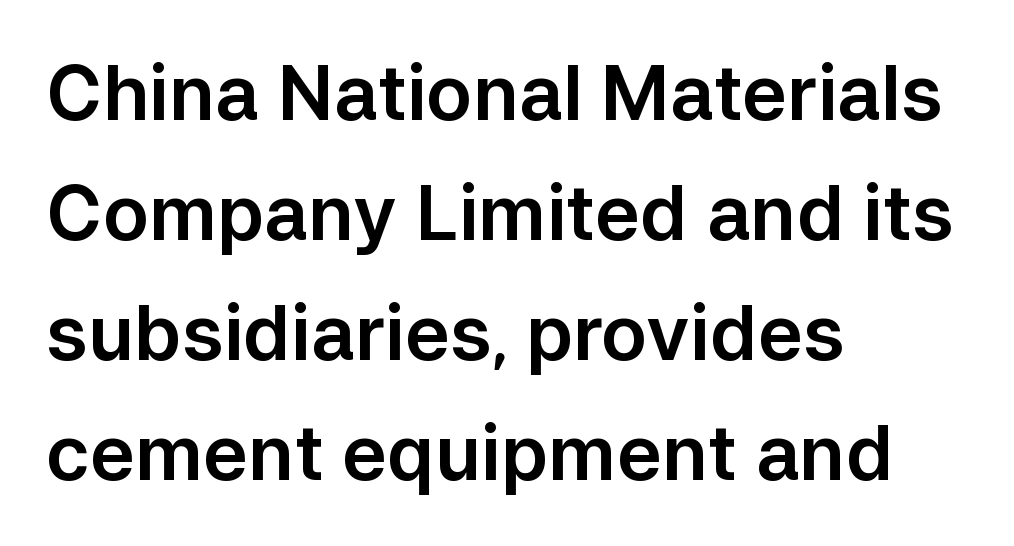
{"serif": "no", "italic": "no", "width": "normal", "stroke_contrast": "low", "x_height": "medium", "monospaced": "no", "underline": "no", "align": "left", "line_spacing": "normal", "line_spacing_ratio": 1.58, "letter_spacing": "normal", "letter_spacing_em": 0.0, "glyph_px": 76}
